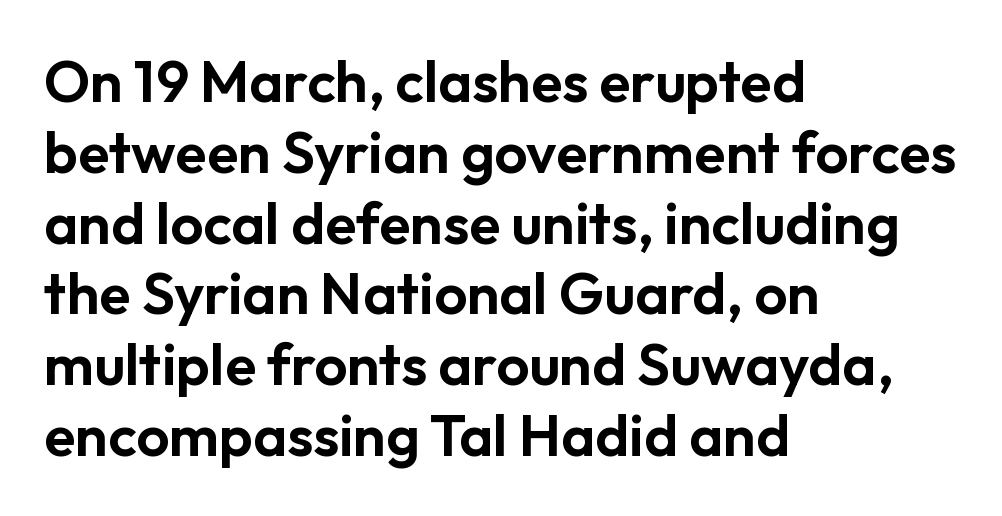
Q: Is the text italic (slanted)? A: No, it is upright.
Q: Is the typeface a serif or a sans-serif typeface? A: Sans-serif.
Q: Is the text underlined? A: No.
Q: How is the paragraph aligned? A: Left-aligned.
Q: Is the spacing between letters normal or unusually wide? A: Normal.
Q: Width (condensed, normal, or wide)? A: Normal.
Q: Stroke contrast? A: Low.
Q: x-height? A: Medium.
Q: Monospaced? A: No.
